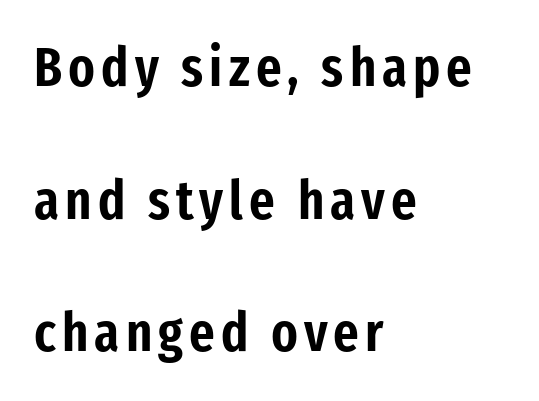
The image shows 55 px condensed sans-serif type, upright; set left-aligned, loose line spacing (2.41x), not underlined; low stroke contrast and a medium x-height.
